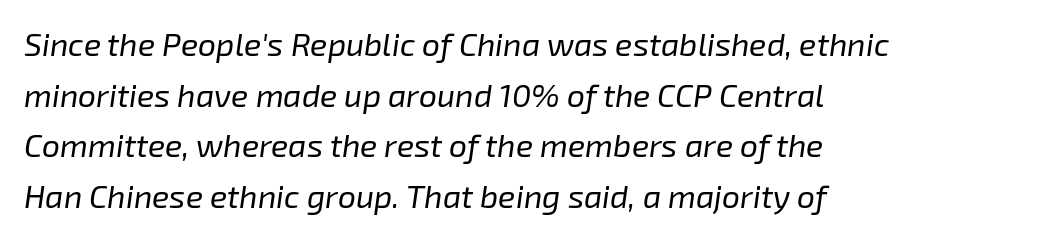
Q: Is the text bold? A: No.
Q: Is the text italic (slanted)? A: Yes, it leans right by about 8 degrees.
Q: Is the text underlined? A: No.
Q: How is the paragraph aligned? A: Left-aligned.
Q: Is the spacing between letters normal or unusually wide? A: Normal.
Q: Is the spacing between lines tight, normal or loose? A: Normal.
Q: Width (condensed, normal, or wide)? A: Normal.
Q: Stroke contrast? A: Low.
Q: x-height? A: Medium.
Q: Monospaced? A: No.
